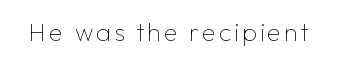
{"italic": "no", "bold": "no", "underline": "no", "glyph_px": 25}
